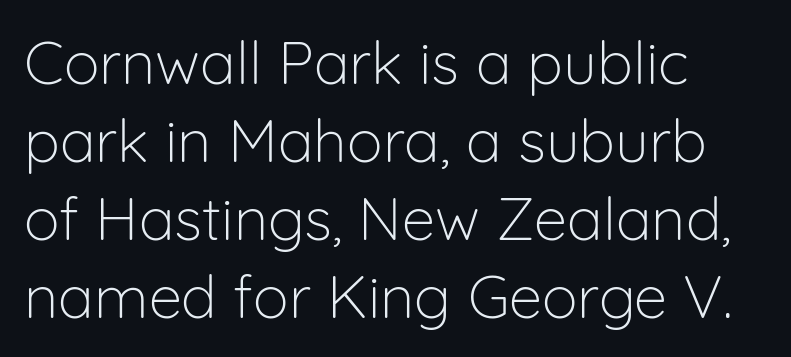
The image shows 60 px light sans-serif type, upright; set left-aligned, normal line spacing (1.3x), normal letter spacing, not underlined; low stroke contrast and a medium x-height.
